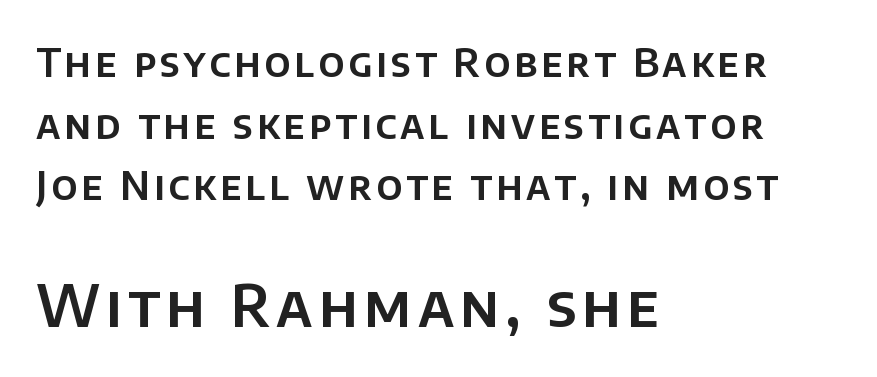
{"serif": "no", "italic": "no", "width": "normal", "stroke_contrast": "low", "x_height": "large", "monospaced": "no", "underline": "no", "align": "left", "line_spacing": "normal", "line_spacing_ratio": 1.58, "larger_block": "second", "size_ratio": 1.49, "glyph_px": 58}
